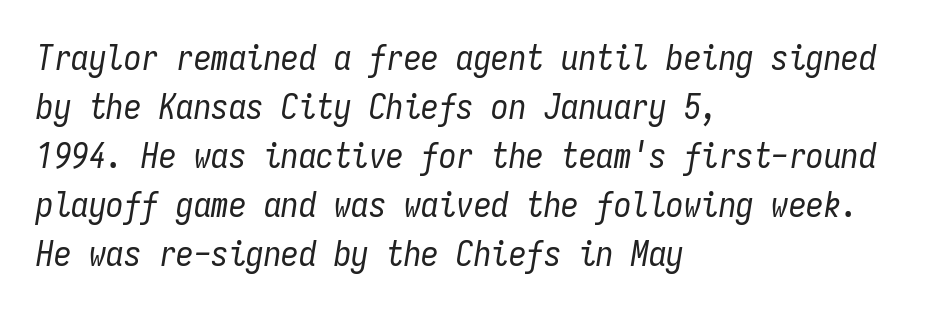
The image shows 35 px regular-weight, condensed type, italic (leaning right), monospaced; set left-aligned, normal line spacing (1.4x), normal letter spacing, not underlined; low stroke contrast and a medium x-height.
